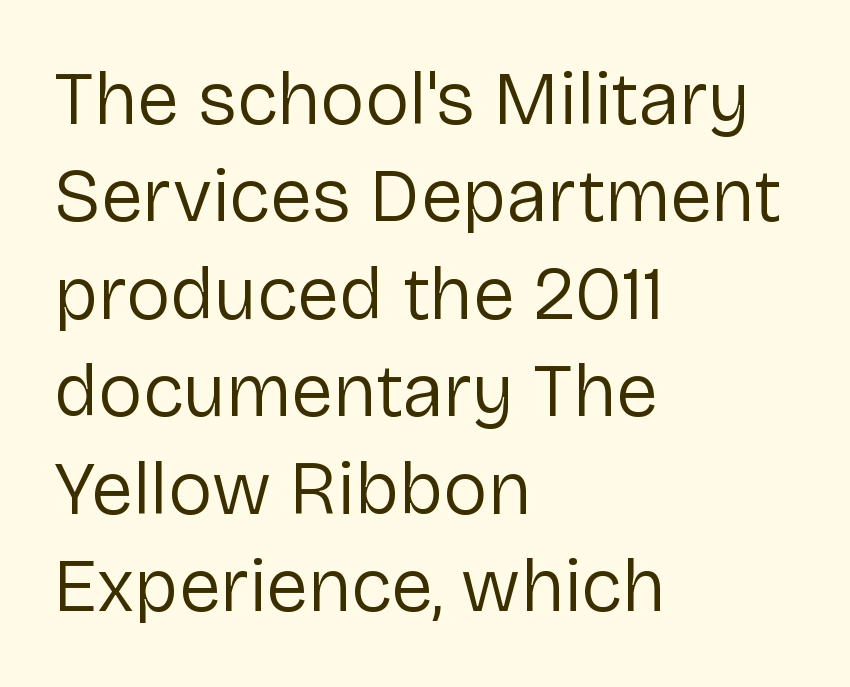
Reading down the block, your eye returns to a fixed left position each line. The typesetting does not lean heavy: it is not bold. Observe the absence of serifs on each vertical stroke in this sample. Quick note: underline off. The passage shown is typed in a proportional face where columns would drift. Is there much room between lines? A standard amount, neither cramped nor airy.
